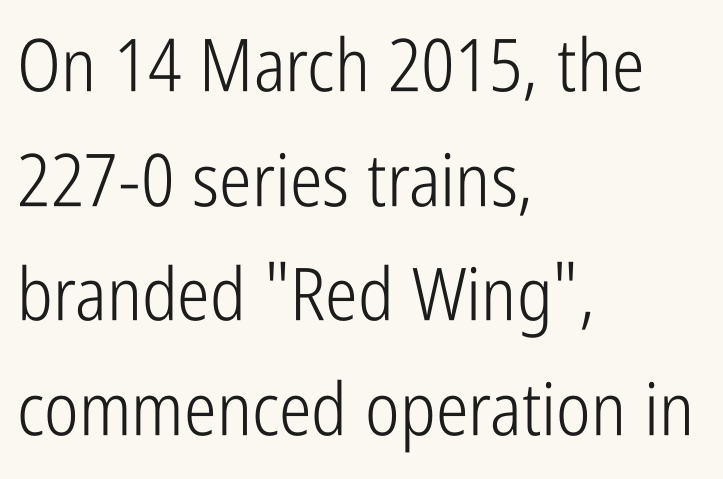
{"serif": "no", "italic": "no", "bold": "no", "weight": "light", "width": "condensed", "stroke_contrast": "low", "x_height": "medium", "monospaced": "no", "underline": "no", "align": "left", "line_spacing": "normal", "line_spacing_ratio": 1.57, "letter_spacing": "normal", "letter_spacing_em": 0.0, "glyph_px": 73}
